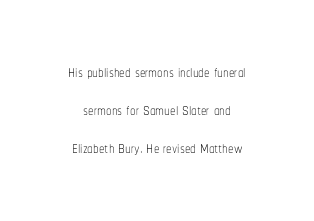
Caption: face not bold, strokes unweighted. Rule under the text: the space is simply empty. Posture: upright roman. The passage is arranged like a title page — every line centered. The gaps between neighbouring characters are ordinary and unremarkable.
